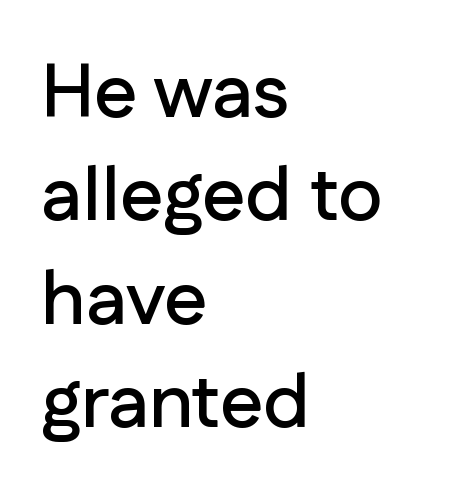
{"serif": "no", "italic": "no", "width": "normal", "stroke_contrast": "low", "x_height": "medium", "monospaced": "no", "underline": "no", "align": "left", "line_spacing": "normal", "line_spacing_ratio": 1.36, "letter_spacing": "normal", "letter_spacing_em": 0.0, "glyph_px": 76}
